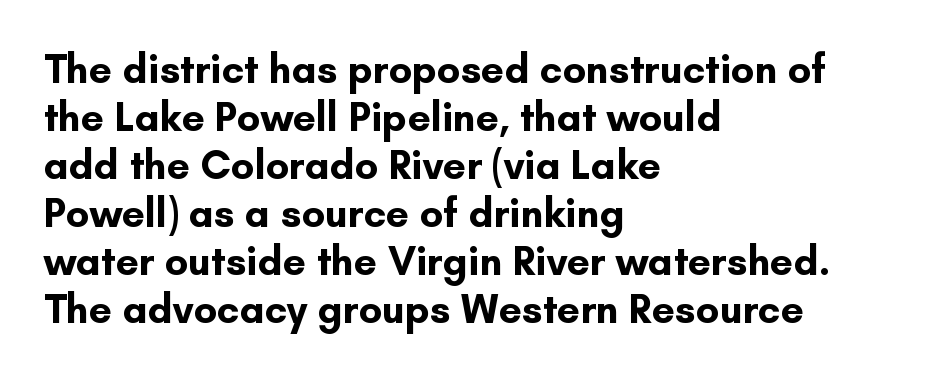
Q: Is the text bold? A: Yes.
Q: Is the text italic (slanted)? A: No, it is upright.
Q: Is the typeface a serif or a sans-serif typeface? A: Sans-serif.
Q: Is the text underlined? A: No.
Q: How is the paragraph aligned? A: Left-aligned.
Q: Is the spacing between letters normal or unusually wide? A: Normal.
Q: Width (condensed, normal, or wide)? A: Normal.
Q: Stroke contrast? A: Low.
Q: x-height? A: Small.
Q: Monospaced? A: No.
